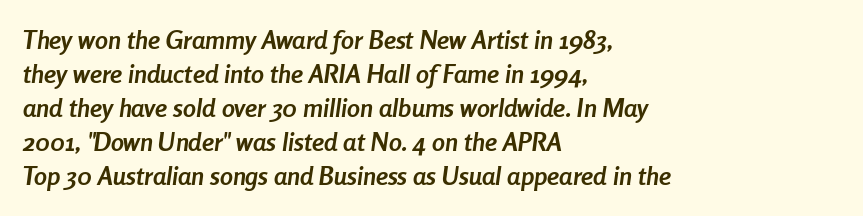
Q: Is the text bold? A: Yes.
Q: Is the text italic (slanted)? A: Yes, it leans right by about 8 degrees.
Q: Is the text underlined? A: No.
Q: How is the paragraph aligned? A: Left-aligned.
Q: Is the spacing between letters normal or unusually wide? A: Normal.
Q: Is the spacing between lines tight, normal or loose? A: Normal.
